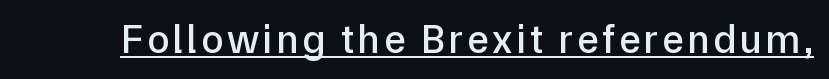
Tall strokes in this sample are plumb rather than angled. The sample's only ornament is a line tracing under the words. The text was rendered using a sans face with plain stroke endings. The letters advance in unequal steps, a hallmark of proportional type.
